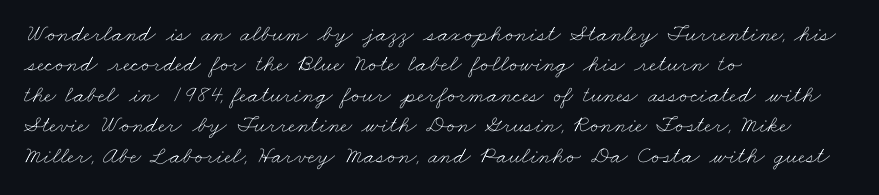
The paragraph shown leans on its left margin. This rendering features lettering with no underline. How are the letters spaced? Ordinarily, with no added tracking. A normal amount of white space separates one row of letters from the next.
